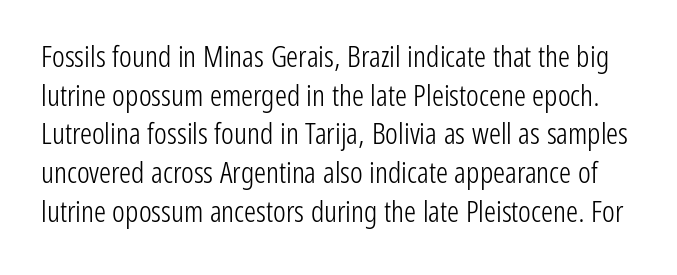
Q: Is the text bold? A: No.
Q: Is the text italic (slanted)? A: No, it is upright.
Q: Is the typeface a serif or a sans-serif typeface? A: Sans-serif.
Q: Is the text underlined? A: No.
Q: Is the spacing between letters normal or unusually wide? A: Normal.
Q: Is the spacing between lines tight, normal or loose? A: Normal.
Q: Width (condensed, normal, or wide)? A: Condensed.
Q: Stroke contrast? A: Low.
Q: x-height? A: Medium.
Q: Monospaced? A: No.
